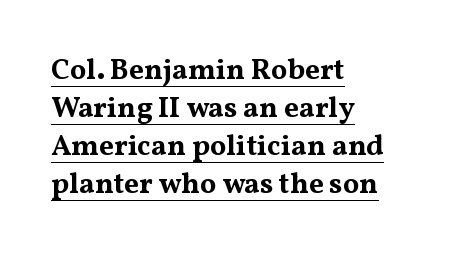
The image shows 29 px bold, wide serif type, upright; set left-aligned, normal line spacing (1.31x), normal letter spacing, underlined; medium stroke contrast and a medium x-height.
